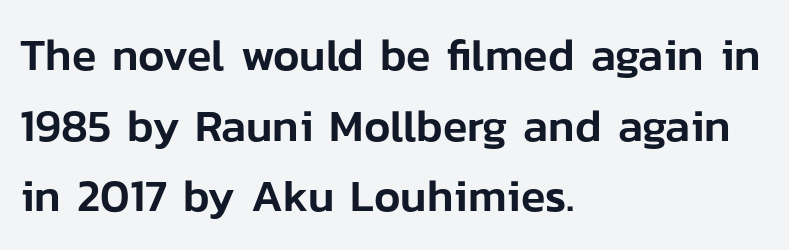
Q: Is the text italic (slanted)? A: No, it is upright.
Q: Is the typeface a serif or a sans-serif typeface? A: Sans-serif.
Q: Is the text underlined? A: No.
Q: How is the paragraph aligned? A: Left-aligned.
Q: Is the spacing between letters normal or unusually wide? A: Normal.
Q: Is the spacing between lines tight, normal or loose? A: Normal.
Q: Width (condensed, normal, or wide)? A: Normal.
Q: Stroke contrast? A: Low.
Q: x-height? A: Medium.
Q: Monospaced? A: No.
